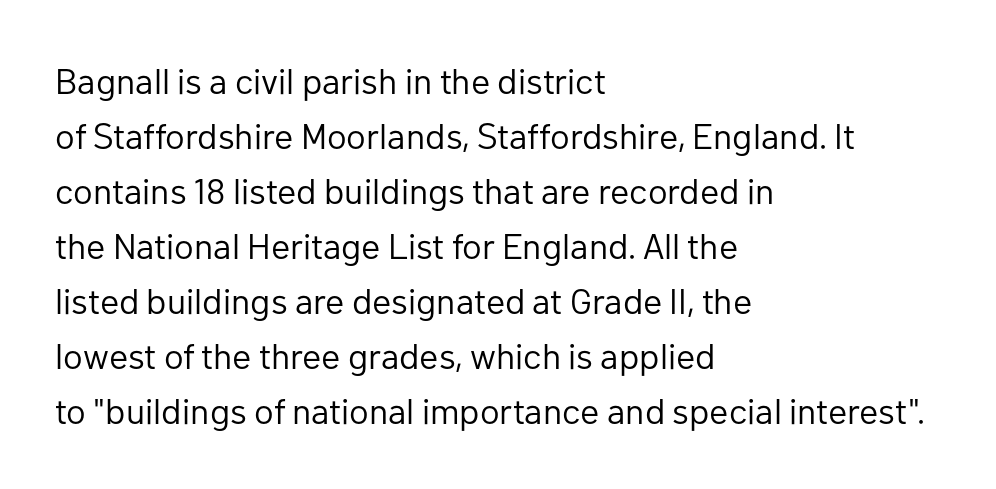
The image shows 36 px regular-weight sans-serif type, upright; set left-aligned, normal line spacing (1.53x), normal letter spacing, not underlined; low stroke contrast and a medium x-height.
